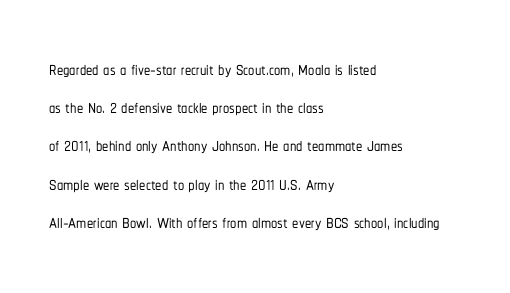
Descenders hang freely into open space. Teacher's note: observe the even left margin — that is flush-left alignment. The vertical gap from one line to the next is medium. If you drew a line through each stem, it would be perfectly vertical. The letters sit at their default tracking, neither squeezed nor spread.
